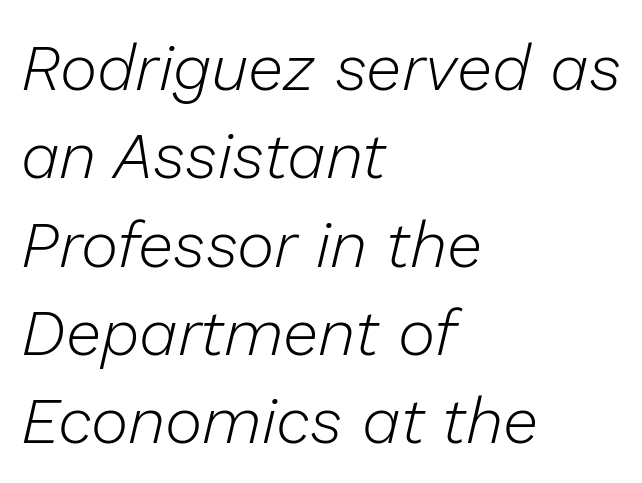
What's the leading like? Ordinary, nothing unusual. Summary of weight: not heavy and not bold. Proportional: the letters do not fall into vertical columns. Look at the tracking — it's just the regular setting, nothing added. The typesetter chose a ragged-right arrangement here. Descenders are the only things crossing below the line.
